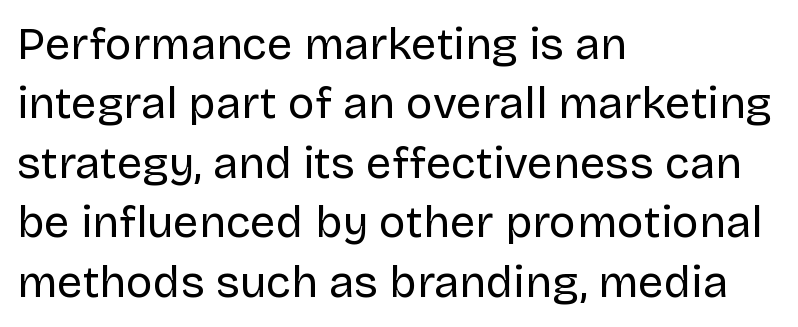
The image shows 45 px regular-weight sans-serif type, upright; set left-aligned, normal line spacing (1.32x), normal letter spacing, not underlined; low stroke contrast and a large x-height.
